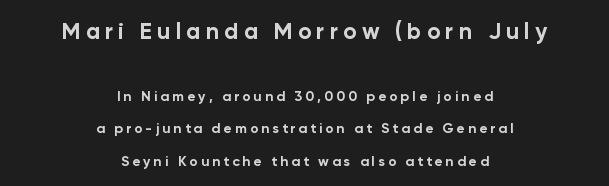
The image shows 23 px bold type, upright; set centered, loose line spacing (2.3x), unusually wide letter spacing (+0.22 em), not underlined; the first (top) block is 1.64x larger.
